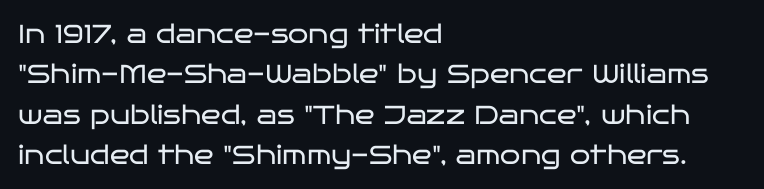
Check the space under the baseline: it is left empty. The type sits square on the baseline with zero lean. Line spacing here is normal. Casual observation: everything's shoved over to the left. Honestly, the letter spacing is just normal — you wouldn't notice it.
